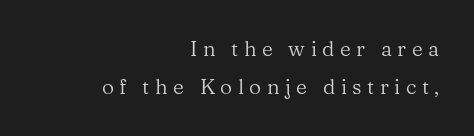
{"italic": "no", "bold": "no", "underline": "no", "align": "right", "line_spacing_ratio": 1.82, "letter_spacing": "wide", "letter_spacing_em": 0.26, "glyph_px": 21}
